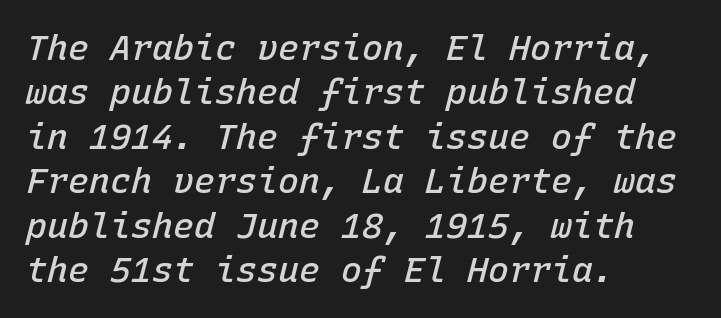
{"italic": "yes", "lean": "right", "slant_degrees": 15, "bold": "semi", "weight": "semibold", "width": "normal", "stroke_contrast": "low", "x_height": "medium", "monospaced": "yes", "underline": "no", "align": "left", "line_spacing": "normal", "line_spacing_ratio": 1.27, "letter_spacing": "normal", "letter_spacing_em": 0.0, "glyph_px": 35}
